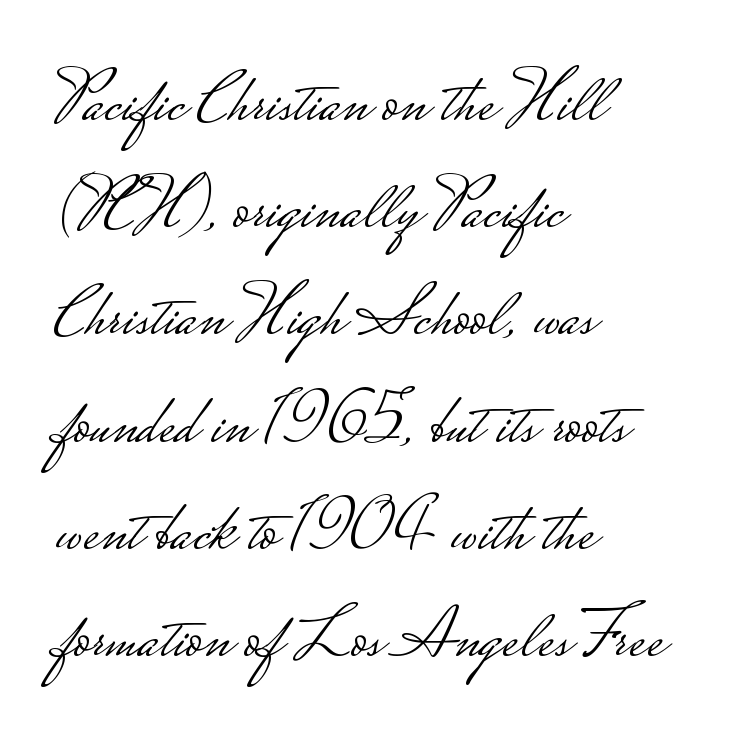
Q: Is the text bold? A: No.
Q: Is the text italic (slanted)? A: Yes.
Q: Is the typeface a serif or a sans-serif typeface? A: Sans-serif.
Q: Is the text underlined? A: No.
Q: How is the paragraph aligned? A: Left-aligned.
Q: Is the spacing between letters normal or unusually wide? A: Normal.
Q: Is the spacing between lines tight, normal or loose? A: Normal.
Q: Width (condensed, normal, or wide)? A: Wide.
Q: Stroke contrast? A: Low.
Q: Monospaced? A: No.
